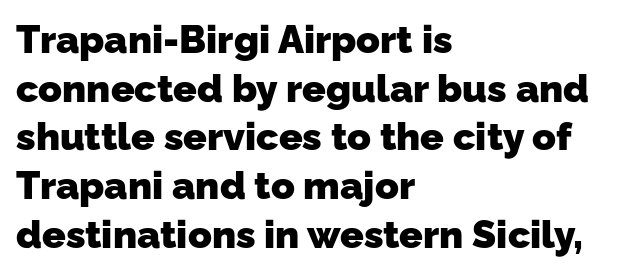
{"serif": "no", "bold": "yes", "weight": "heavy", "width": "normal", "stroke_contrast": "low", "x_height": "medium", "monospaced": "no", "underline": "no", "align": "left", "line_spacing": "normal", "line_spacing_ratio": 1.25, "letter_spacing": "normal", "letter_spacing_em": 0.0, "glyph_px": 39}
